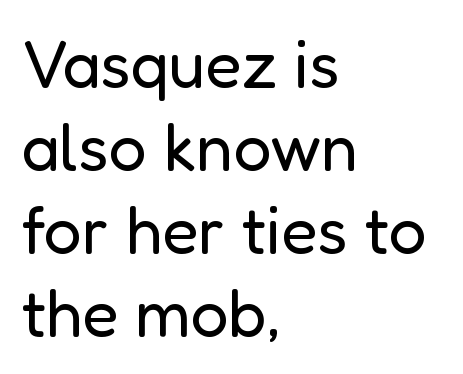
Serif or sans? Sans — the stroke terminals are bare. The rendering uses natural spacing where letterforms have individual widths. Stem width sits at or under what a default text font uses. If you drew a ruler down the left edge, every line would touch it. When letters stand straight like this, we call the style roman or upright. Descenders are the only things crossing below the line.
